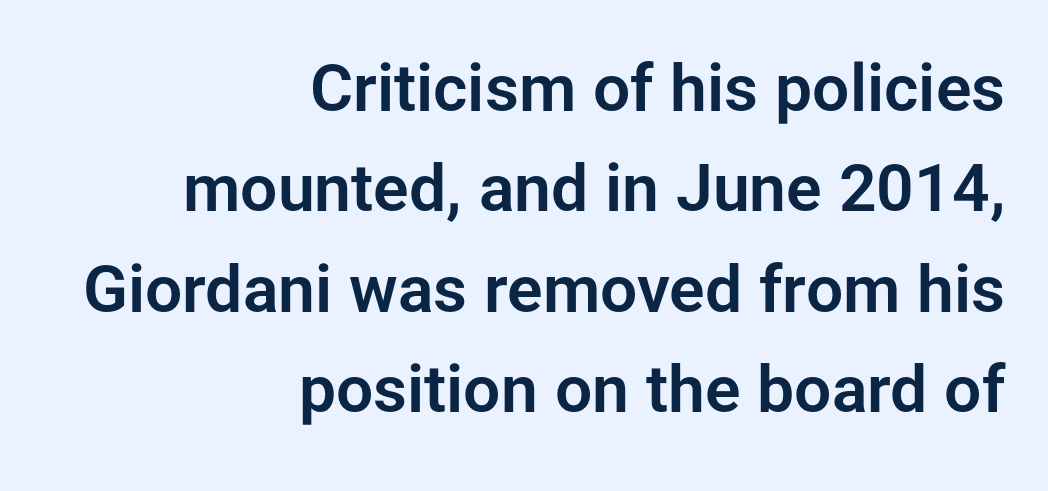
Q: Is the text italic (slanted)? A: No, it is upright.
Q: Is the typeface a serif or a sans-serif typeface? A: Sans-serif.
Q: Is the text underlined? A: No.
Q: How is the paragraph aligned? A: Right-aligned.
Q: Is the spacing between letters normal or unusually wide? A: Normal.
Q: Is the spacing between lines tight, normal or loose? A: Normal.
Q: Width (condensed, normal, or wide)? A: Normal.
Q: Stroke contrast? A: Low.
Q: x-height? A: Medium.
Q: Monospaced? A: No.
